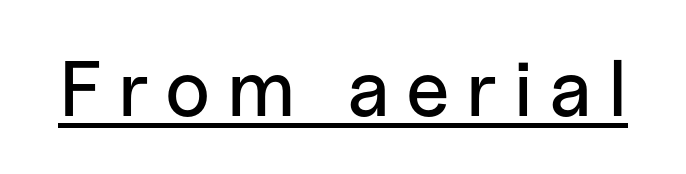
{"serif": "no", "italic": "no", "width": "normal", "stroke_contrast": "low", "x_height": "medium", "monospaced": "no", "underline": "yes", "letter_spacing": "wide", "letter_spacing_em": 0.21, "glyph_px": 79}
